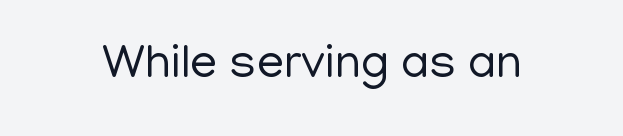
Q: Is the text bold? A: No.
Q: Is the text italic (slanted)? A: No, it is upright.
Q: Is the typeface a serif or a sans-serif typeface? A: Sans-serif.
Q: Is the text underlined? A: No.
Q: Is the spacing between letters normal or unusually wide? A: Normal.
Q: Width (condensed, normal, or wide)? A: Normal.
Q: Stroke contrast? A: Low.
Q: x-height? A: Medium.
Q: Monospaced? A: No.
